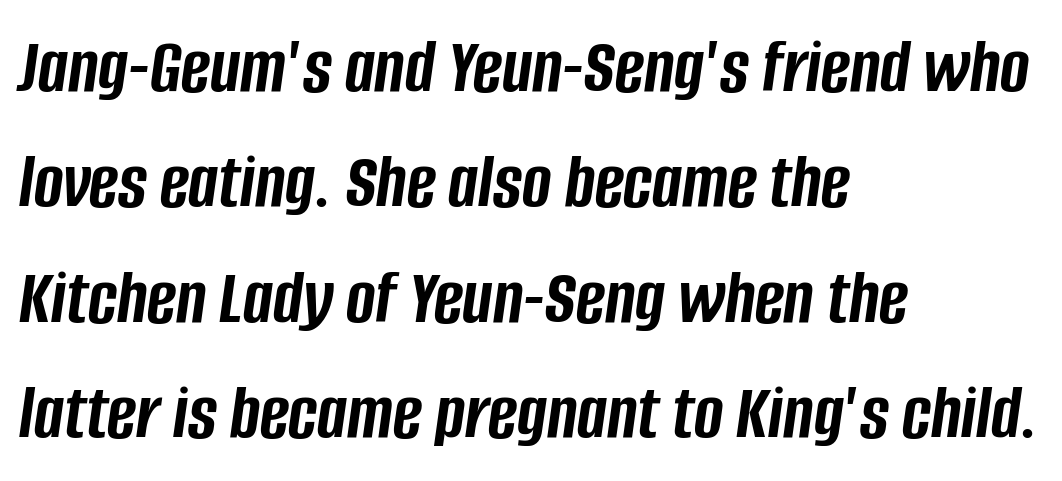
Q: Is the text bold? A: Yes.
Q: Is the text italic (slanted)? A: Yes, it leans right by about 8 degrees.
Q: Is the text underlined? A: No.
Q: How is the paragraph aligned? A: Left-aligned.
Q: Is the spacing between letters normal or unusually wide? A: Normal.
Q: Is the spacing between lines tight, normal or loose? A: Normal.
Q: Width (condensed, normal, or wide)? A: Condensed.
Q: Stroke contrast? A: Low.
Q: x-height? A: Large.
Q: Monospaced? A: No.
